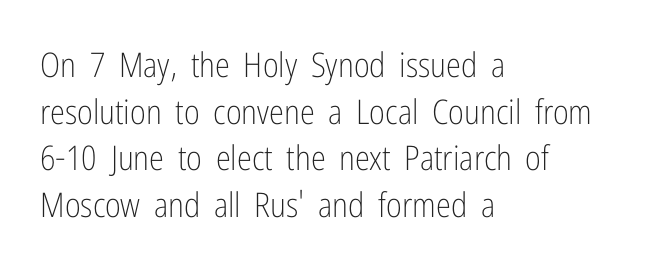
Lines of text with bare space underneath. Line spacing here is normal. Here the designer chose a conventional face with non-uniform glyph widths. The letterforms sit at book weight or below. The lines in this sample share a left origin and differ only in where they stop.
